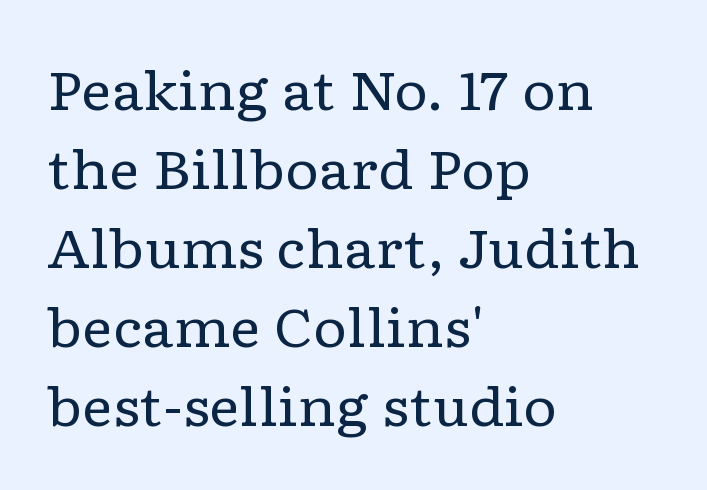
Q: Is the text bold? A: No.
Q: Is the text italic (slanted)? A: No, it is upright.
Q: Is the typeface a serif or a sans-serif typeface? A: Serif.
Q: Is the text underlined? A: No.
Q: How is the paragraph aligned? A: Left-aligned.
Q: Is the spacing between letters normal or unusually wide? A: Normal.
Q: Is the spacing between lines tight, normal or loose? A: Normal.
Q: Width (condensed, normal, or wide)? A: Wide.
Q: Stroke contrast? A: Low.
Q: x-height? A: Medium.
Q: Monospaced? A: No.
